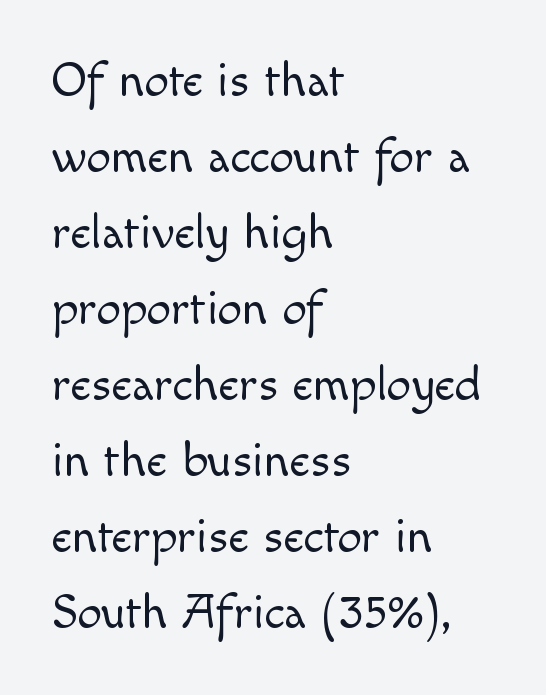
The image shows 49 px light sans-serif type, upright; set left-aligned, normal line spacing (1.55x), normal letter spacing, not underlined; a small x-height.
